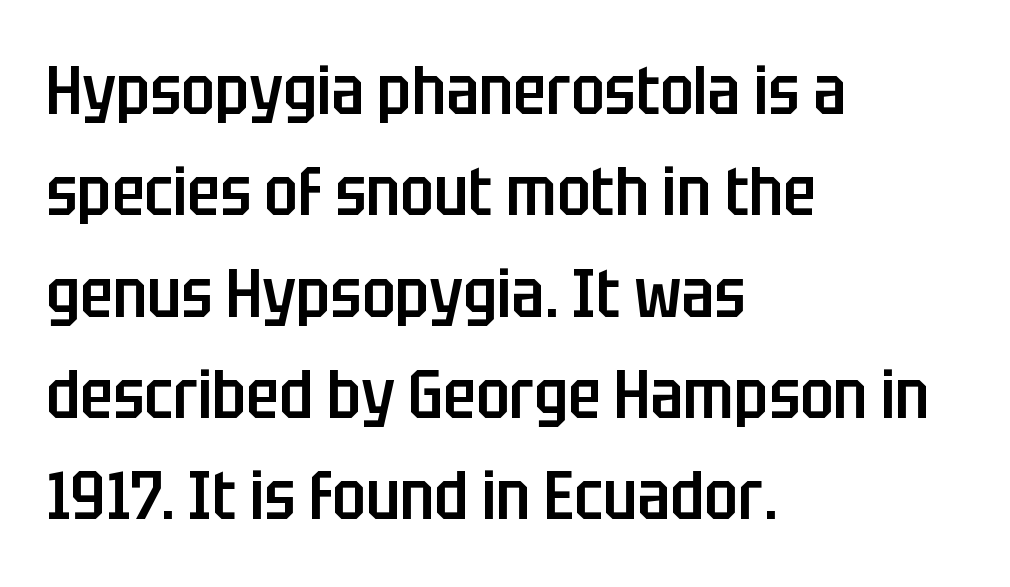
{"serif": "no", "italic": "no", "bold": "semi", "weight": "semibold", "width": "condensed", "stroke_contrast": "low", "x_height": "large", "monospaced": "no", "underline": "no", "align": "left", "line_spacing": "normal", "line_spacing_ratio": 1.49, "letter_spacing": "normal", "letter_spacing_em": 0.0, "glyph_px": 68}
